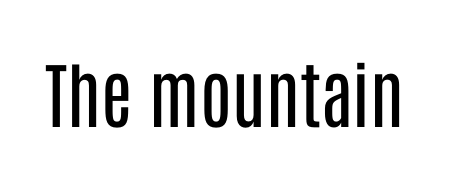
Q: Is the text bold? A: No.
Q: Is the text italic (slanted)? A: No, it is upright.
Q: Is the typeface a serif or a sans-serif typeface? A: Sans-serif.
Q: Is the text underlined? A: No.
Q: Is the spacing between letters normal or unusually wide? A: Normal.
Q: Width (condensed, normal, or wide)? A: Condensed.
Q: Stroke contrast? A: Low.
Q: x-height? A: Large.
Q: Monospaced? A: No.
